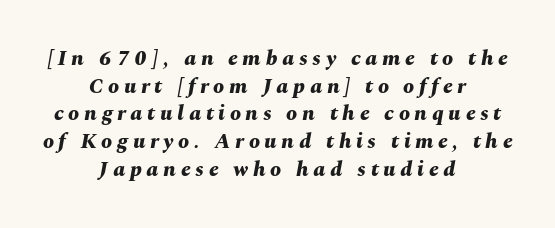
{"italic": "yes", "lean": "right", "slant_degrees": 10, "bold": "yes", "underline": "no", "align": "center", "line_spacing": "normal", "line_spacing_ratio": 1.26, "letter_spacing": "wide", "letter_spacing_em": 0.21, "glyph_px": 22}
